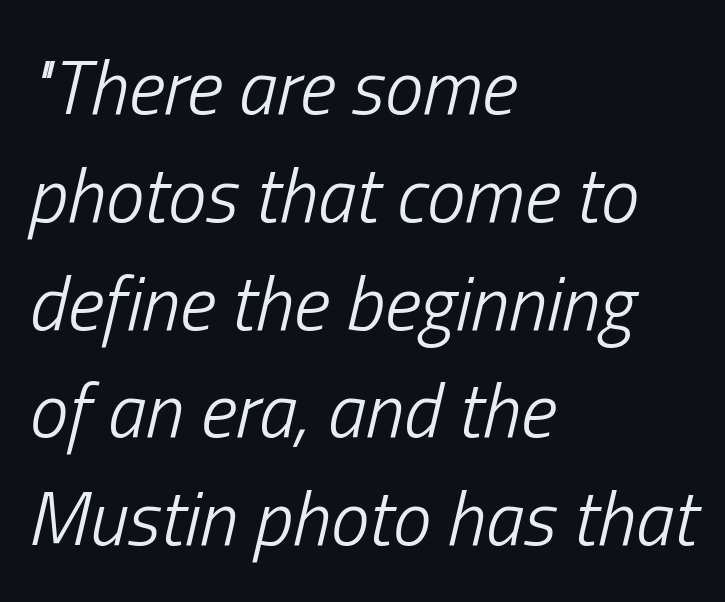
Unmarked baselines from the first word to the last. Leading: standard. Here the designer chose a conventional face with non-uniform glyph widths. No chunkiness to these letters — they're not bold. The letters are slanted; this is an italic face. The face used here is rendered with its standard letterfit.
